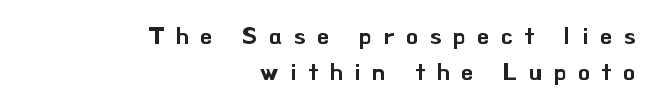
The image shows 24 px text type, upright; set right-aligned, normal line spacing (1.51x), unusually wide letter spacing (+0.5 em), not underlined.
